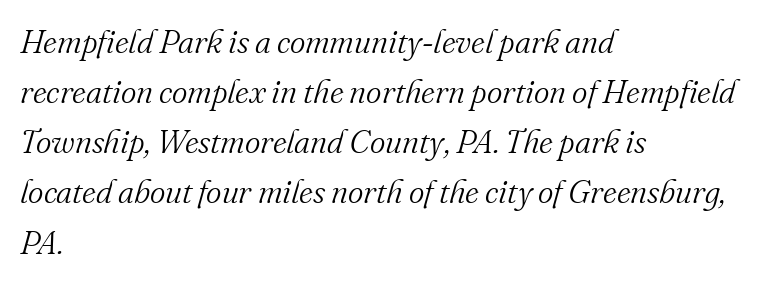
The image shows 33 px light serif type, italic (leaning right); set left-aligned, normal line spacing (1.52x), normal letter spacing, not underlined; medium stroke contrast and a small x-height.
